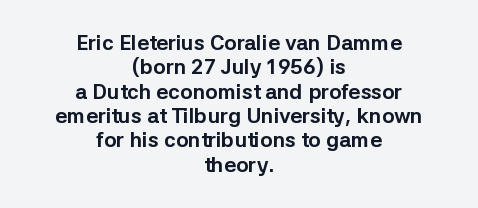
Anything drawn beneath the words? Only blank space. The type is set solid horizontally, with unmodified tracking. The font is running at its bold setting. Centered paragraph, ragged on both sides. The letters stand upright; this is a roman face.
